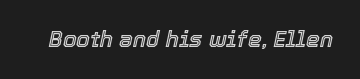
The image shows 22 px text type, italic (leaning right); set normal letter spacing, not underlined.
